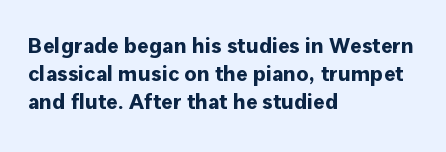
The passage is arranged the way most books set body copy — flush left. No word sits above an underline. Nobody touched the tracking dial on this one. Stroke thickness is high; the sample reads as a true bold.
